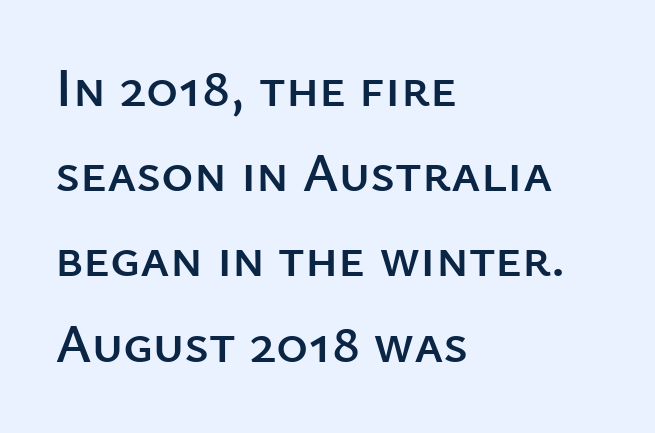
{"serif": "no", "italic": "no", "width": "normal", "stroke_contrast": "low", "x_height": "medium", "monospaced": "no", "underline": "no", "align": "left", "line_spacing": "normal", "line_spacing_ratio": 1.55, "letter_spacing": "normal", "letter_spacing_em": 0.0, "glyph_px": 55}
